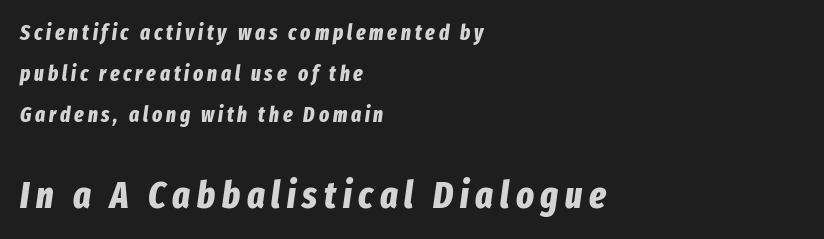
Looks like regular typesetting: each glyph gets only the width it needs. The strokes are fattened all the way to bold. The letters in the lower block stand taller than those in the block above. Airy leading. This sample is left-justified, so line endings fall wherever the words run out.
